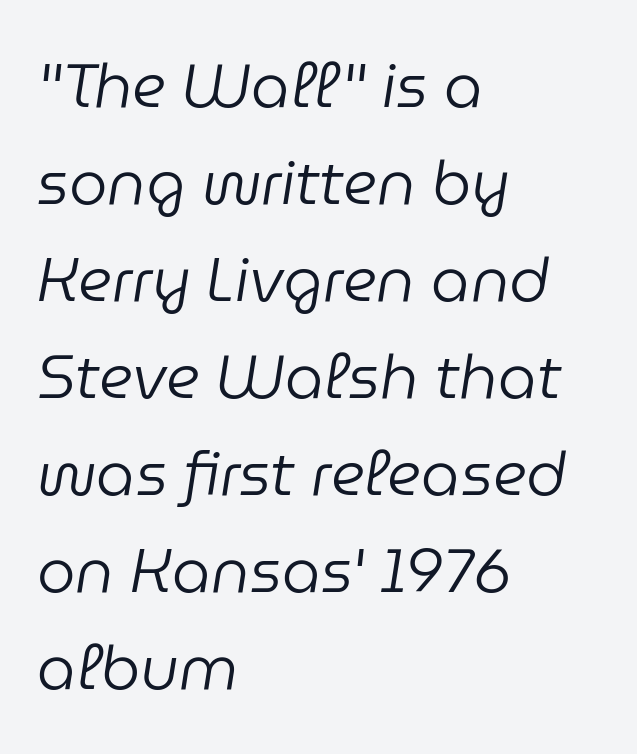
Lines of text with bare space underneath. This sample is left-justified, so line endings fall wherever the words run out. Line spacing here is normal. Heaviness? Minimal to ordinary, like unemphasized prose. A typesetter would call this proportional, since set widths differ per character.
